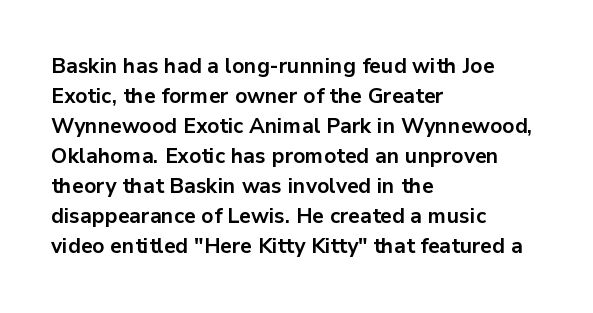
Q: Is the text bold? A: Yes.
Q: Is the text italic (slanted)? A: No, it is upright.
Q: Is the text underlined? A: No.
Q: How is the paragraph aligned? A: Left-aligned.
Q: Is the spacing between letters normal or unusually wide? A: Normal.
Q: Is the spacing between lines tight, normal or loose? A: Normal.
